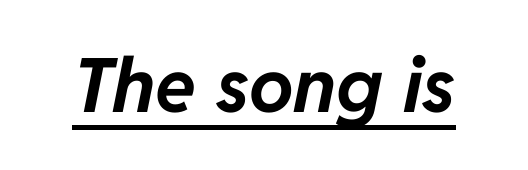
Caption: lettering with a line underneath. Italic: yes, the glyphs are oblique. The rendering uses natural spacing where letterforms have individual widths. The characters look thick and weighty, a clear bold. No extra tracking has been applied to these lines.
